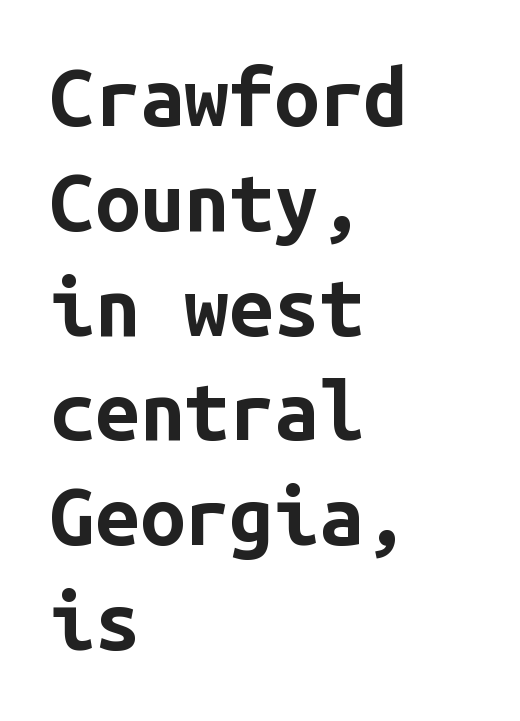
Do the characters align in a grid? Yes, the font is monospaced. You can tell from the bare stems that sans-serif type was used. The passage shown is not underscored anywhere. Ordinary non-slanted type is in use. One glance says typical: line gaps are just what's usual.
